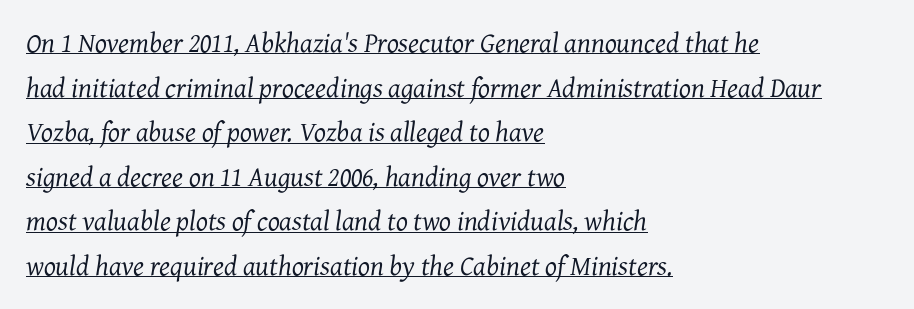
Q: Is the text bold? A: No.
Q: Is the text italic (slanted)? A: Yes, it leans right by about 7 degrees.
Q: Is the typeface a serif or a sans-serif typeface? A: Serif.
Q: Is the text underlined? A: Yes.
Q: How is the paragraph aligned? A: Left-aligned.
Q: Is the spacing between letters normal or unusually wide? A: Normal.
Q: Is the spacing between lines tight, normal or loose? A: Normal.
Q: Width (condensed, normal, or wide)? A: Normal.
Q: Stroke contrast? A: Medium.
Q: x-height? A: Medium.
Q: Monospaced? A: No.
